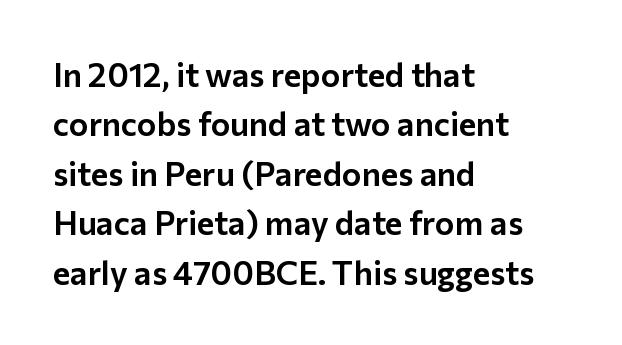
The designer left line spacing at the default. Casual observation: everything's shoved over to the left. These lines were composed using upright roman letters. Varying glyph widths throughout — classic text-font behaviour. This rendering features lettering with no underline. Each letter's strokes conclude bluntly, with no projecting serifs.
